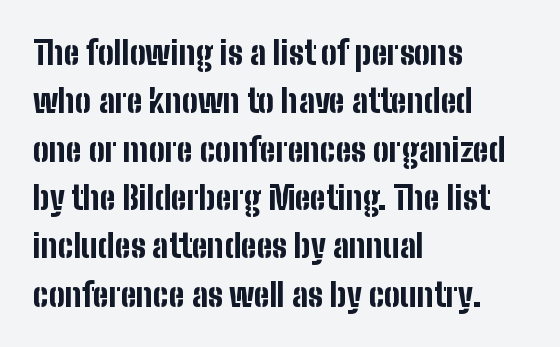
The image shows 32 px bold, condensed sans-serif type, upright; set left-aligned, normal line spacing (1.51x), normal letter spacing, not underlined; low stroke contrast and a medium x-height.
